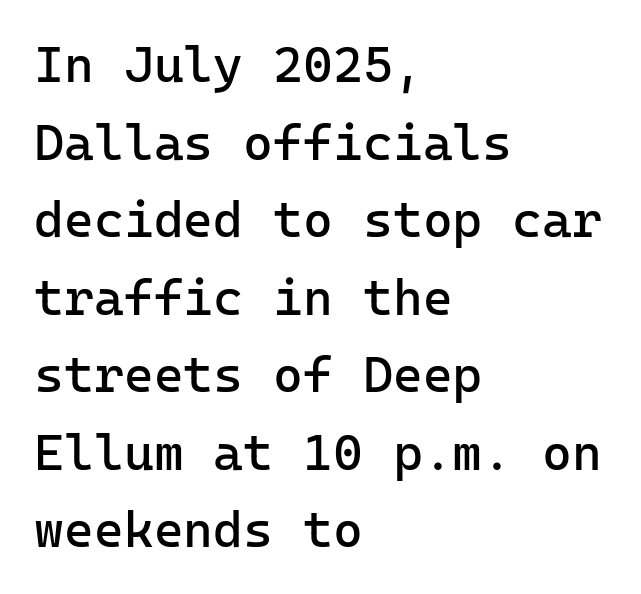
The image shows 51 px regular-weight sans-serif type, upright, monospaced; set left-aligned, normal line spacing (1.52x), normal letter spacing, not underlined; low stroke contrast and a medium x-height.
